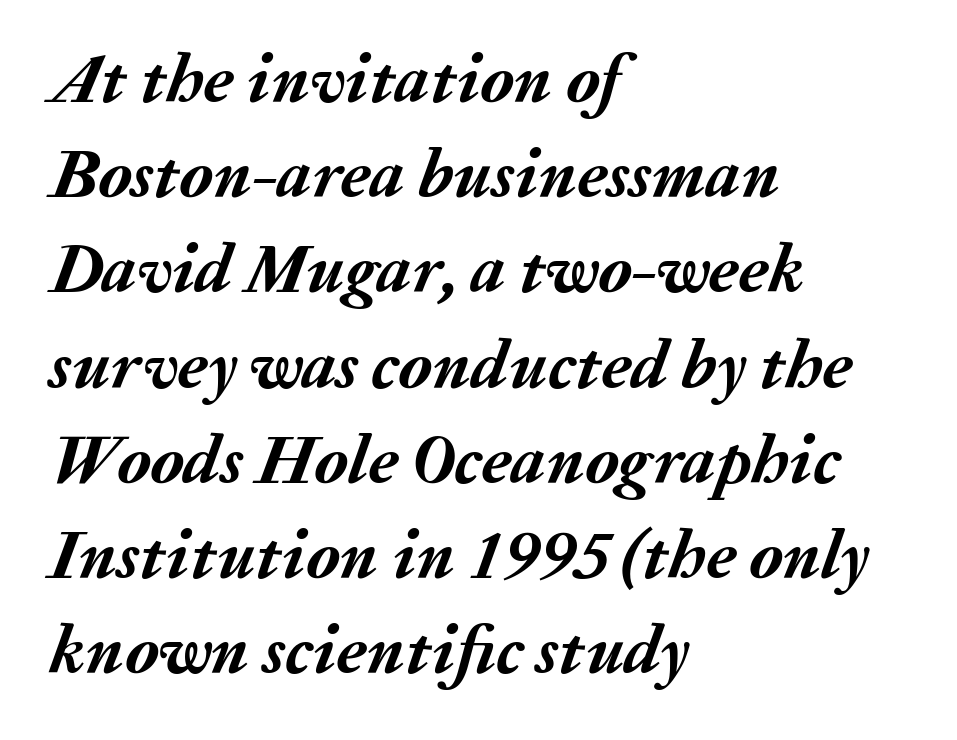
These lines keep a tight, regular rhythm from letter to letter. The baseline area is clear. Line starts are locked; line ends wander. Stroke thickness is high; the sample reads as a true bold. Rendered with sloped, italic letterforms.
